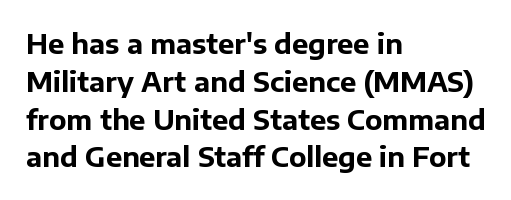
The image shows 27 px bold type, upright; set left-aligned, normal line spacing (1.4x), normal letter spacing, not underlined.
